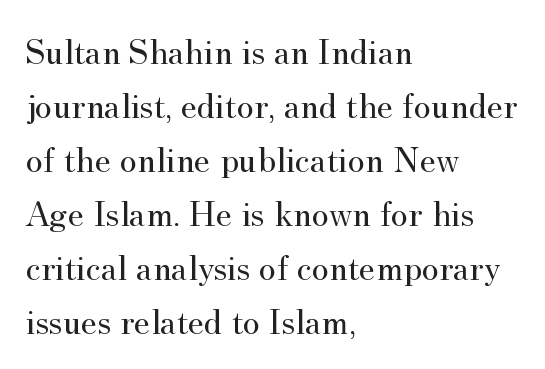
A typesetter would call this proportional, since set widths differ per character. A roman cut, with each character standing at attention. Weight class: somewhere from thin through regular. Normally led — the rows are evenly, conventionally spaced.
